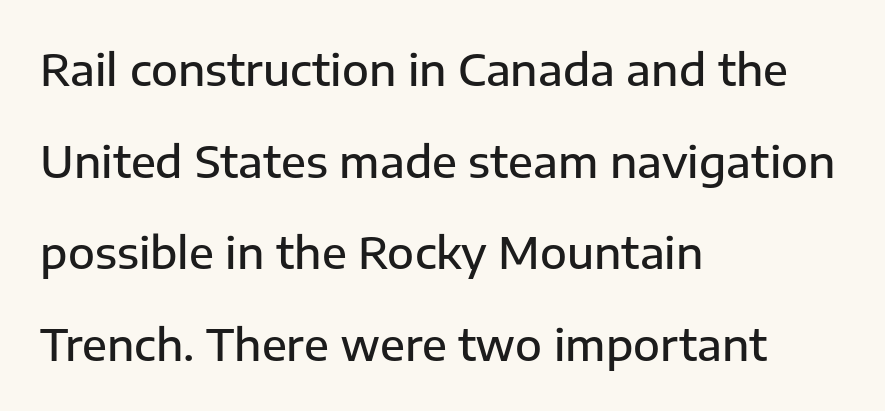
To sum up the face: it is a sans, with no serifs. Look at the stroke-to-counter ratio: somewhat heavy, a semibold. Is there much room between lines? Yes — plenty of vertical air separates them. Posture: upright roman. The passage shown has conventional tracking throughout. Line starts are locked; line ends wander.
